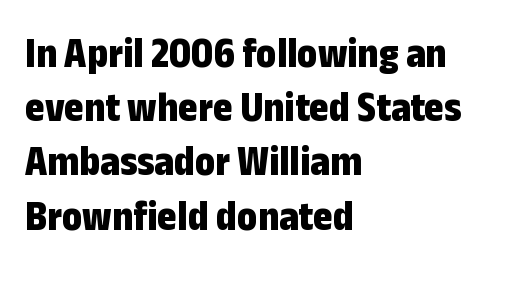
The image shows 42 px bold, condensed sans-serif type, upright; set left-aligned, normal line spacing (1.29x), normal letter spacing, not underlined; low stroke contrast and a medium x-height.
